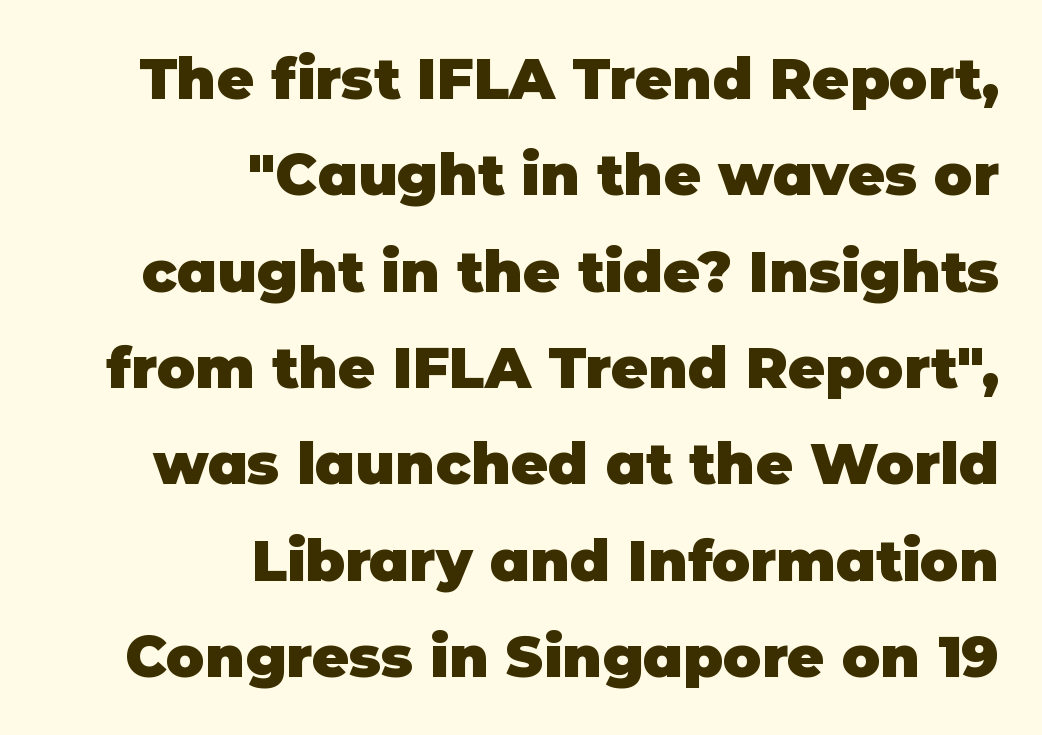
{"serif": "no", "italic": "no", "bold": "yes", "weight": "heavy", "width": "normal", "stroke_contrast": "low", "x_height": "large", "monospaced": "no", "underline": "no", "align": "right", "line_spacing": "normal", "line_spacing_ratio": 1.69, "letter_spacing": "normal", "letter_spacing_em": 0.0, "glyph_px": 57}
